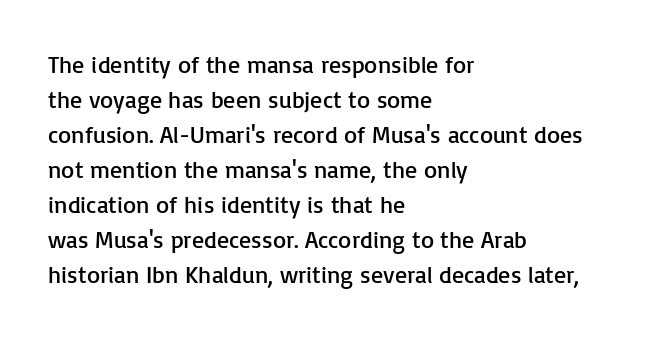
No word sits above an underline. This is the regular roman posture of the typeface. The lines in this sample share a left origin and differ only in where they stop. Successive baselines arrive at the customary interval.
